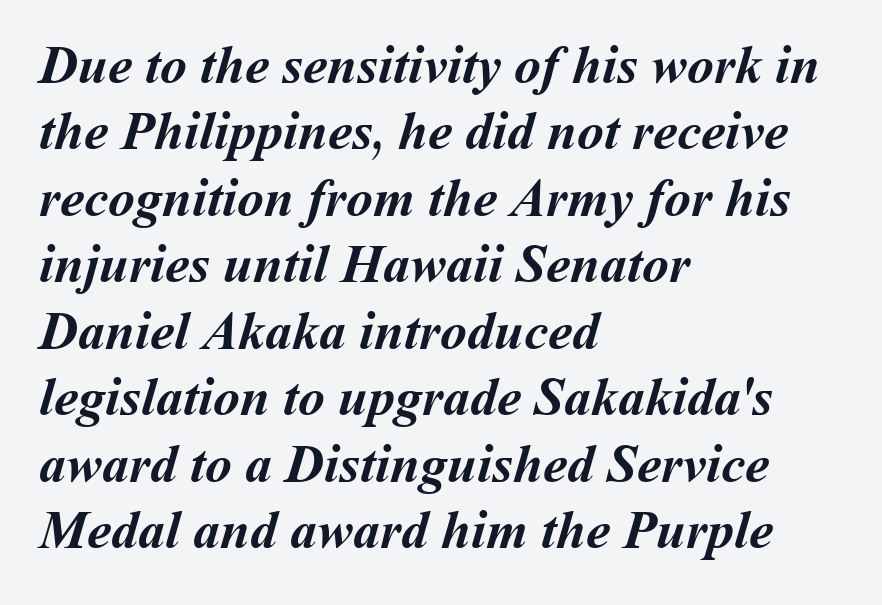
Q: Is the text bold? A: Yes.
Q: Is the text underlined? A: No.
Q: How is the paragraph aligned? A: Left-aligned.
Q: Is the spacing between letters normal or unusually wide? A: Normal.
Q: Width (condensed, normal, or wide)? A: Normal.
Q: Stroke contrast? A: Medium.
Q: x-height? A: Medium.
Q: Monospaced? A: No.
